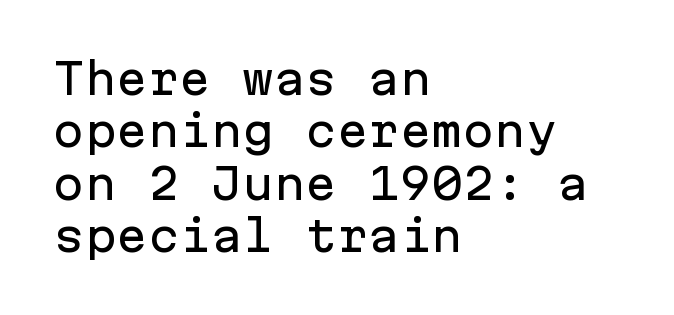
Observe the ordinary spacing: letters are neighbours, not strangers. Line starts are locked; line ends wander. A clean baseline with only descenders dipping below it. Are there feet on the stems? There aren't — it's a sans.
